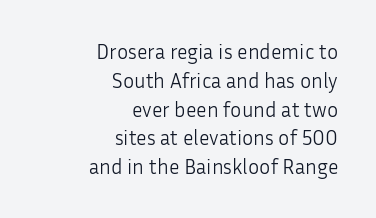
Words appear dense and cohesive because spacing is normal. The letters stand upright; this is a roman face. Letters have the restrained weight of plain body copy at most. The passage is arranged like a letterhead date or caption credit — flush right. Each row of text sits above clean, open space.
